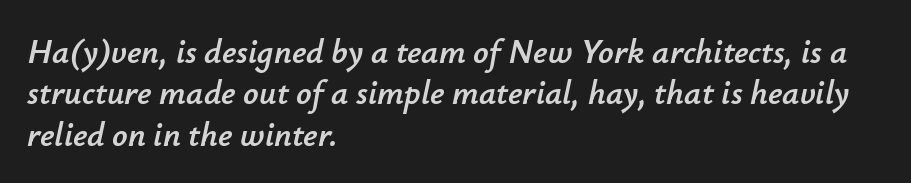
The image shows 34 px text type, italic (leaning right); set left-aligned, line spacing 1.22x, normal letter spacing, not underlined; low stroke contrast and a small x-height.
